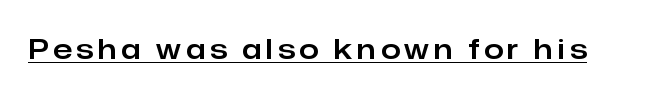
{"serif": "no", "italic": "no", "width": "normal", "stroke_contrast": "low", "x_height": "medium", "monospaced": "no", "underline": "yes", "glyph_px": 28}
